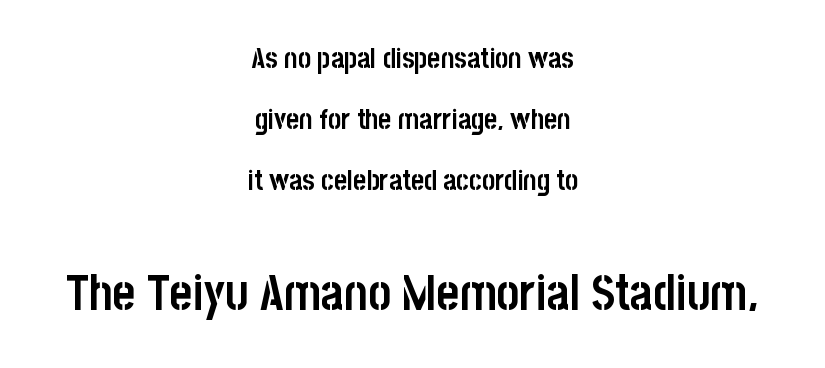
The image shows 49 px semibold, condensed sans-serif type, upright; set centered, loose line spacing (2.18x), normal letter spacing, not underlined; the second (bottom) block is 1.75x larger; low stroke contrast and a large x-height.
